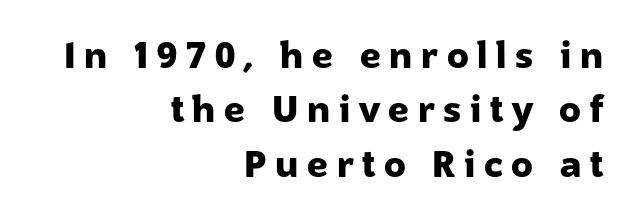
The image shows 36 px heavy sans-serif type, upright; set right-aligned, normal line spacing (1.51x), unusually wide letter spacing (+0.24 em), not underlined; low stroke contrast and a medium x-height.
